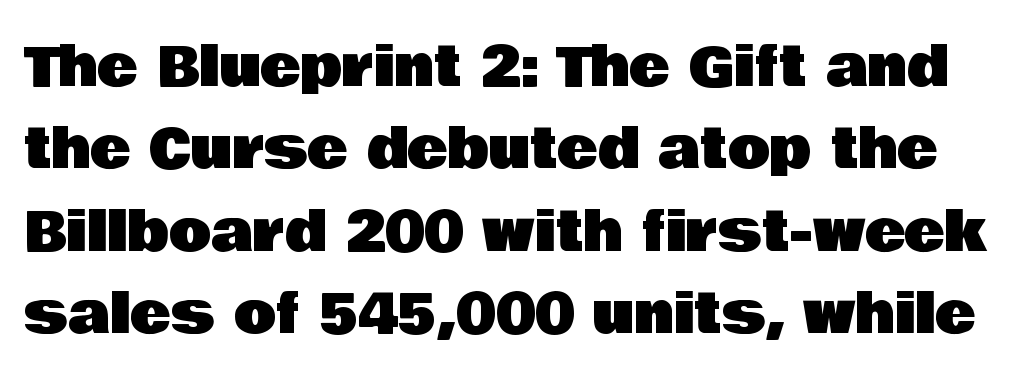
The image shows 55 px sans-serif type, upright; set normal line spacing (1.5x), normal letter spacing, not underlined; low stroke contrast and a large x-height.
